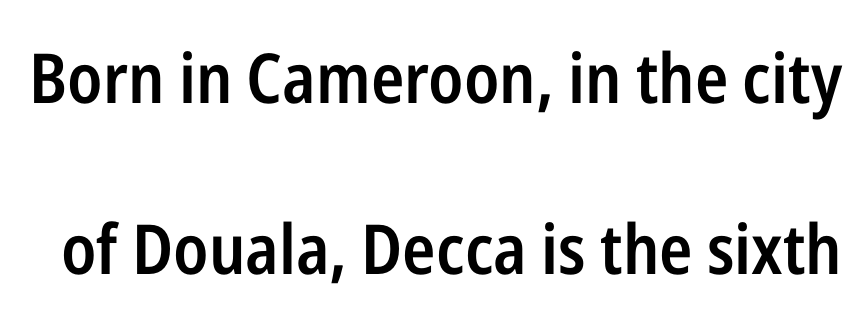
{"serif": "no", "italic": "no", "bold": "semi", "weight": "semibold", "width": "condensed", "stroke_contrast": "low", "x_height": "medium", "monospaced": "no", "underline": "no", "line_spacing": "loose", "line_spacing_ratio": 2.48, "letter_spacing": "normal", "letter_spacing_em": 0.0, "glyph_px": 69}
